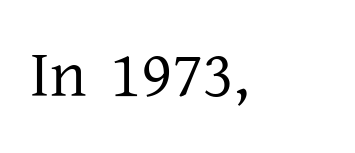
Q: Is the text bold? A: No.
Q: Is the text italic (slanted)? A: No, it is upright.
Q: Is the typeface a serif or a sans-serif typeface? A: Serif.
Q: Is the text underlined? A: No.
Q: How is the paragraph aligned? A: Left-aligned.
Q: Is the spacing between letters normal or unusually wide? A: Normal.
Q: Width (condensed, normal, or wide)? A: Normal.
Q: Stroke contrast? A: Low.
Q: x-height? A: Medium.
Q: Monospaced? A: No.
